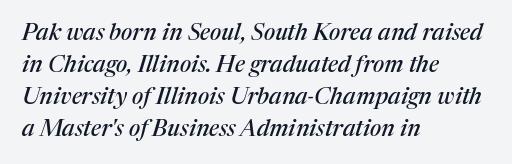
{"italic": "yes", "lean": "right", "slant_degrees": 17, "underline": "no", "align": "left", "line_spacing": "normal", "line_spacing_ratio": 1.39, "letter_spacing": "normal", "letter_spacing_em": 0.0, "glyph_px": 23}
